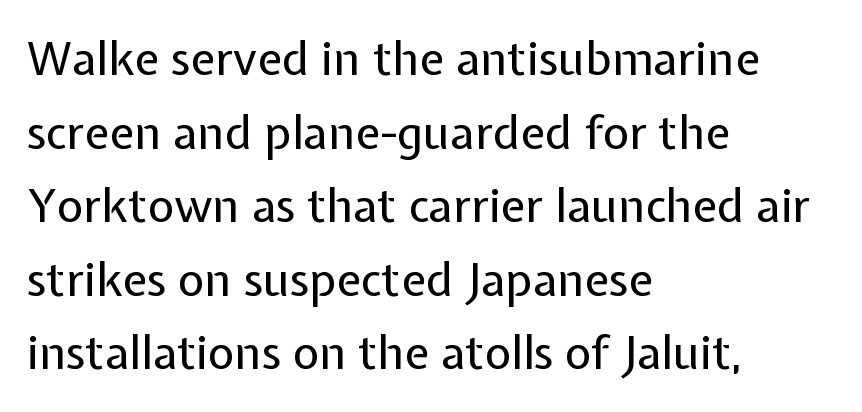
The image shows 46 px regular-weight sans-serif type, upright; set left-aligned, normal line spacing (1.6x), normal letter spacing, not underlined; low stroke contrast and a medium x-height.
